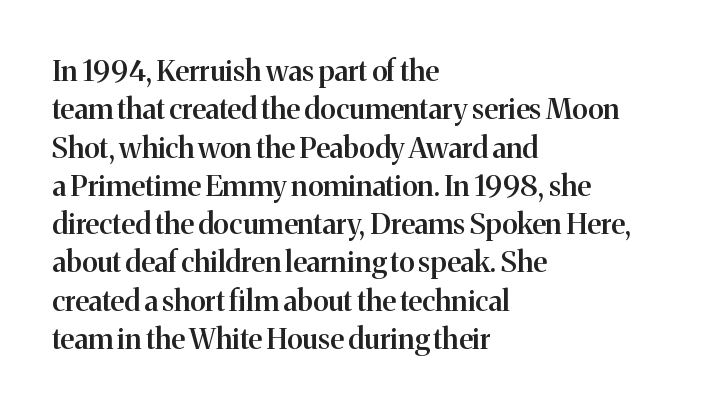
{"serif": "yes", "italic": "no", "bold": "semi", "weight": "semibold", "width": "normal", "stroke_contrast": "medium", "x_height": "medium", "monospaced": "no", "underline": "no", "align": "left", "line_spacing": "normal", "line_spacing_ratio": 1.32, "letter_spacing": "normal", "letter_spacing_em": 0.0, "glyph_px": 29}
